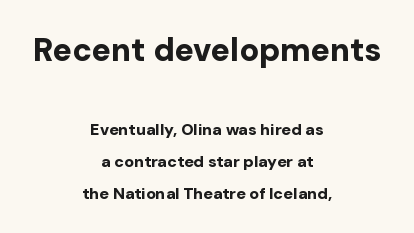
{"serif": "no", "italic": "no", "bold": "yes", "weight": "bold", "width": "normal", "stroke_contrast": "low", "x_height": "medium", "monospaced": "no", "underline": "no", "align": "center", "line_spacing": "loose", "line_spacing_ratio": 2.0, "letter_spacing": "normal", "letter_spacing_em": 0.0, "larger_block": "first", "size_ratio": 2.0, "glyph_px": 32}
